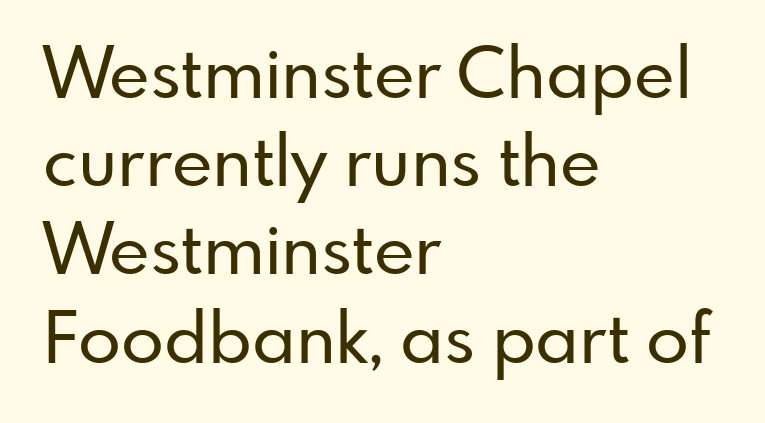
{"serif": "no", "italic": "no", "width": "normal", "stroke_contrast": "low", "x_height": "small", "monospaced": "no", "underline": "no", "align": "left", "line_spacing": "normal", "line_spacing_ratio": 1.26, "letter_spacing": "normal", "letter_spacing_em": 0.0, "glyph_px": 70}
